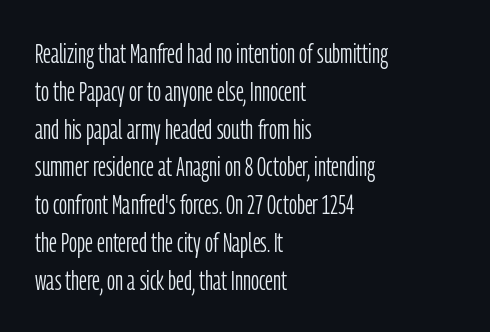
Q: Is the text bold? A: No.
Q: Is the text italic (slanted)? A: No, it is upright.
Q: Is the typeface a serif or a sans-serif typeface? A: Sans-serif.
Q: Is the text underlined? A: No.
Q: How is the paragraph aligned? A: Left-aligned.
Q: Is the spacing between letters normal or unusually wide? A: Normal.
Q: Is the spacing between lines tight, normal or loose? A: Normal.
Q: Width (condensed, normal, or wide)? A: Condensed.
Q: Stroke contrast? A: Low.
Q: x-height? A: Medium.
Q: Monospaced? A: No.
